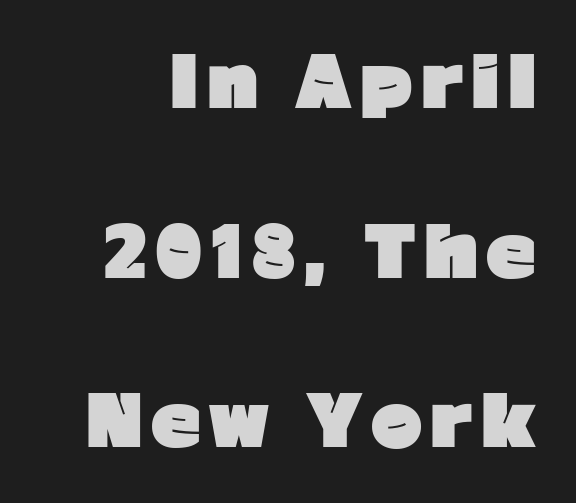
The image shows 69 px heavy sans-serif type, upright; set loose line spacing (2.46x), not underlined; low stroke contrast and a medium x-height.
